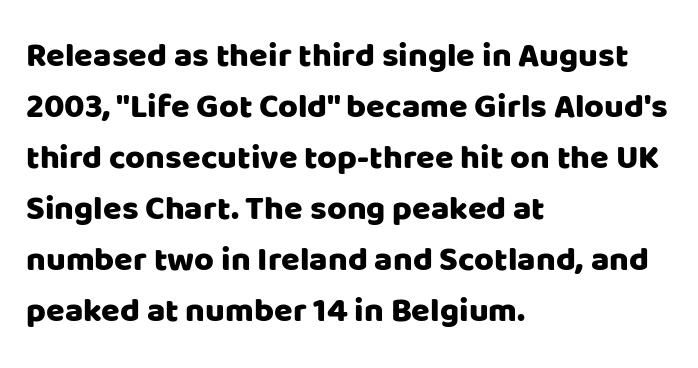
The image shows 34 px sans-serif type, upright; set left-aligned, normal line spacing (1.5x), normal letter spacing, not underlined; low stroke contrast and a large x-height.
